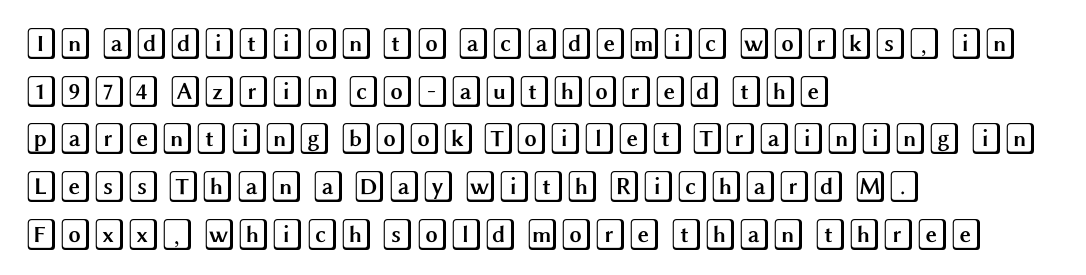
The rendering uses a moderate line-height, typical for paragraphs. Just letters on the line, the space beneath them empty. This sample is left-justified, so line endings fall wherever the words run out. These lines were composed using upright roman letters. A typesetter would call this zero additional tracking.
